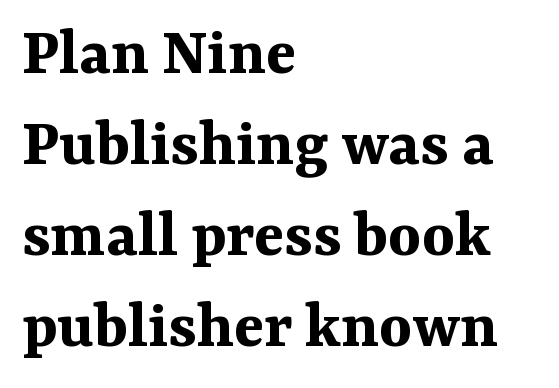
Q: Is the text bold? A: Yes.
Q: Is the text italic (slanted)? A: No, it is upright.
Q: Is the typeface a serif or a sans-serif typeface? A: Serif.
Q: Is the text underlined? A: No.
Q: How is the paragraph aligned? A: Left-aligned.
Q: Is the spacing between letters normal or unusually wide? A: Normal.
Q: Is the spacing between lines tight, normal or loose? A: Normal.
Q: Width (condensed, normal, or wide)? A: Normal.
Q: Stroke contrast? A: Medium.
Q: x-height? A: Medium.
Q: Monospaced? A: No.
